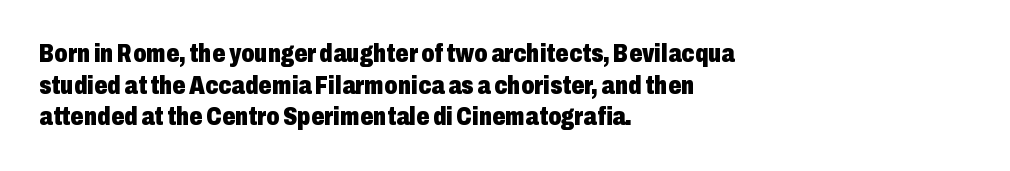
Q: Is the text bold? A: Yes.
Q: Is the text italic (slanted)? A: No, it is upright.
Q: Is the text underlined? A: No.
Q: How is the paragraph aligned? A: Left-aligned.
Q: Is the spacing between letters normal or unusually wide? A: Normal.
